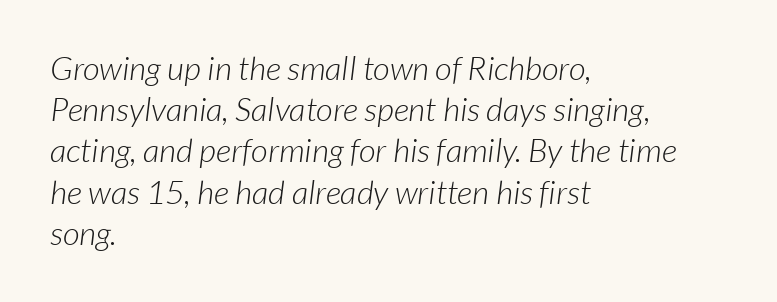
{"serif": "no", "bold": "no", "weight": "light", "width": "normal", "stroke_contrast": "low", "x_height": "medium", "monospaced": "no", "underline": "no", "align": "left", "line_spacing": "normal", "line_spacing_ratio": 1.25, "letter_spacing": "normal", "letter_spacing_em": 0.0, "glyph_px": 33}
